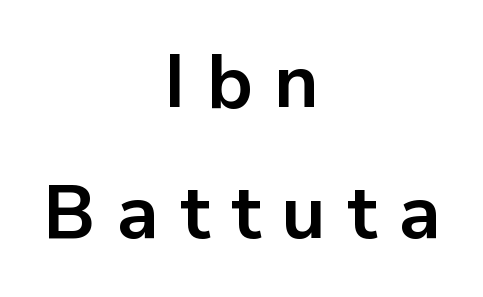
The image shows 75 px bold sans-serif type, upright; set centered, line spacing 1.75x, unusually wide letter spacing (+0.28 em), not underlined; low stroke contrast and a medium x-height.
